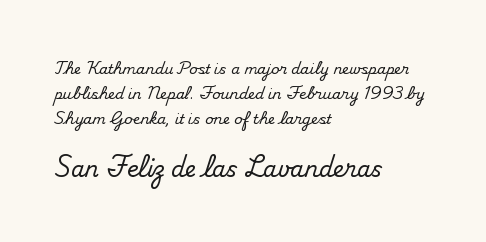
Q: Is the text italic (slanted)? A: Yes.
Q: Is the text underlined? A: No.
Q: How is the paragraph aligned? A: Left-aligned.
Q: Is the spacing between letters normal or unusually wide? A: Normal.
Q: Which block of text is set in a larger size, the first (top) or the second (bottom)? A: The second (bottom) one.
